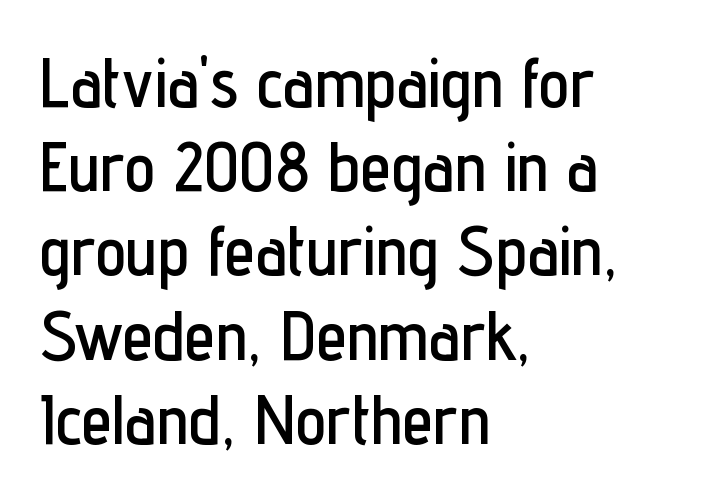
{"serif": "no", "italic": "no", "width": "condensed", "stroke_contrast": "low", "x_height": "medium", "monospaced": "no", "underline": "no", "align": "left", "line_spacing_ratio": 1.22, "letter_spacing": "normal", "letter_spacing_em": 0.0, "glyph_px": 69}
